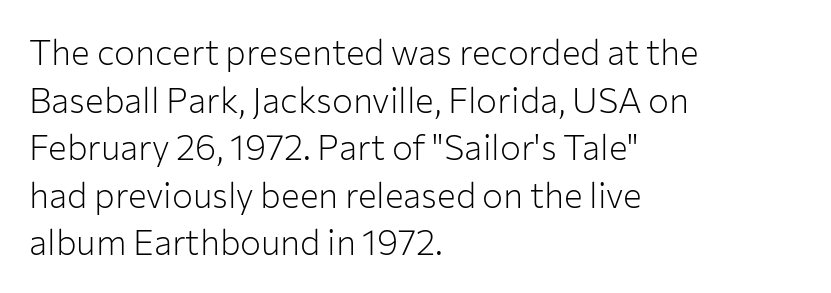
Q: Is the text bold? A: No.
Q: Is the text italic (slanted)? A: No, it is upright.
Q: Is the typeface a serif or a sans-serif typeface? A: Sans-serif.
Q: Is the text underlined? A: No.
Q: How is the paragraph aligned? A: Left-aligned.
Q: Is the spacing between letters normal or unusually wide? A: Normal.
Q: Is the spacing between lines tight, normal or loose? A: Normal.
Q: Width (condensed, normal, or wide)? A: Normal.
Q: Stroke contrast? A: Low.
Q: x-height? A: Medium.
Q: Monospaced? A: No.
